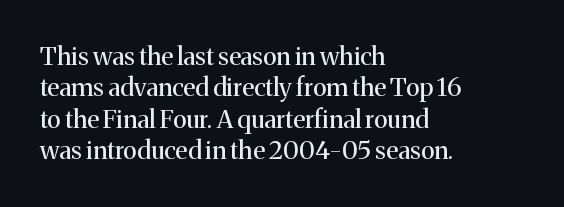
The image shows 25 px text type, upright; set left-aligned, normal line spacing (1.26x), normal letter spacing, not underlined.
